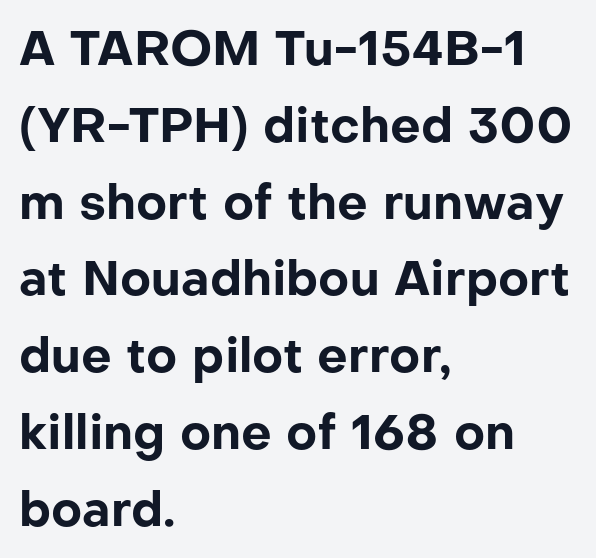
Students, this is bold: see how much ink each stroke carries. Line beginnings align vertically; line endings do not. This sample has the flowing, uneven cadence of proportional lettering. How are the letters spaced? Ordinarily, with no added tracking. Vertically, the passage feels balanced, rows spaced as you'd expect. The rendering shows plain stroke endings on the letterforms — a sans-serif design.
